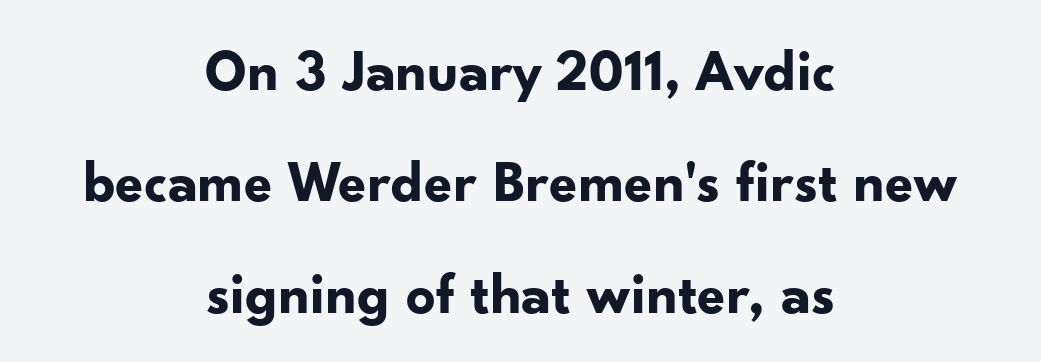
{"serif": "no", "italic": "no", "bold": "yes", "weight": "bold", "width": "normal", "stroke_contrast": "low", "x_height": "small", "monospaced": "no", "underline": "no", "align": "center", "line_spacing": "loose", "line_spacing_ratio": 1.92, "letter_spacing": "normal", "letter_spacing_em": 0.0, "glyph_px": 58}
